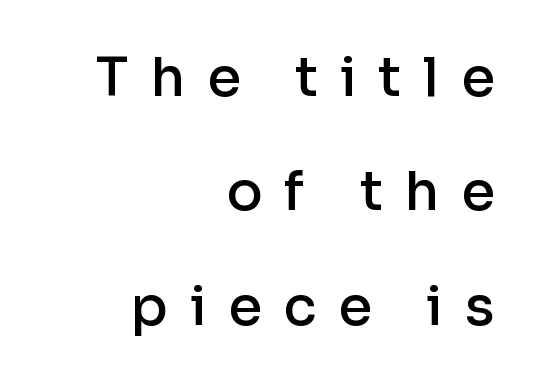
The image shows 54 px semibold sans-serif type, upright; set right-aligned, loose line spacing (2.12x), unusually wide letter spacing (+0.4 em), not underlined; low stroke contrast and a medium x-height.
